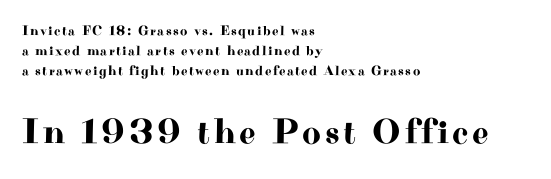
Q: Is the text italic (slanted)? A: No, it is upright.
Q: Is the typeface a serif or a sans-serif typeface? A: Serif.
Q: Is the text underlined? A: No.
Q: How is the paragraph aligned? A: Left-aligned.
Q: Is the spacing between lines tight, normal or loose? A: Normal.
Q: Which block of text is set in a larger size, the first (top) or the second (bottom)? A: The second (bottom) one.
Q: Width (condensed, normal, or wide)? A: Wide.
Q: Stroke contrast? A: High.
Q: x-height? A: Small.
Q: Monospaced? A: No.
